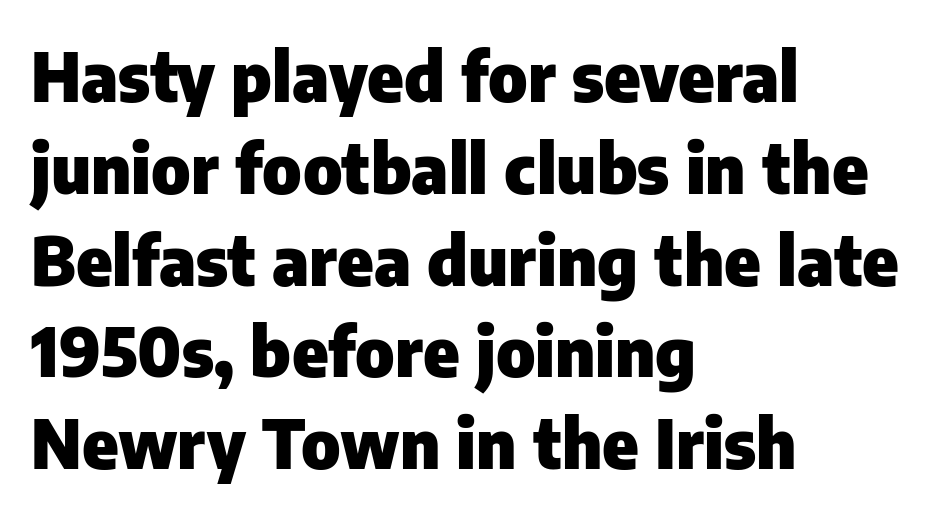
Q: Is the text bold? A: Yes.
Q: Is the text italic (slanted)? A: No, it is upright.
Q: Is the typeface a serif or a sans-serif typeface? A: Sans-serif.
Q: Is the text underlined? A: No.
Q: How is the paragraph aligned? A: Left-aligned.
Q: Is the spacing between letters normal or unusually wide? A: Normal.
Q: Is the spacing between lines tight, normal or loose? A: Normal.
Q: Width (condensed, normal, or wide)? A: Normal.
Q: Stroke contrast? A: Low.
Q: x-height? A: Medium.
Q: Monospaced? A: No.
